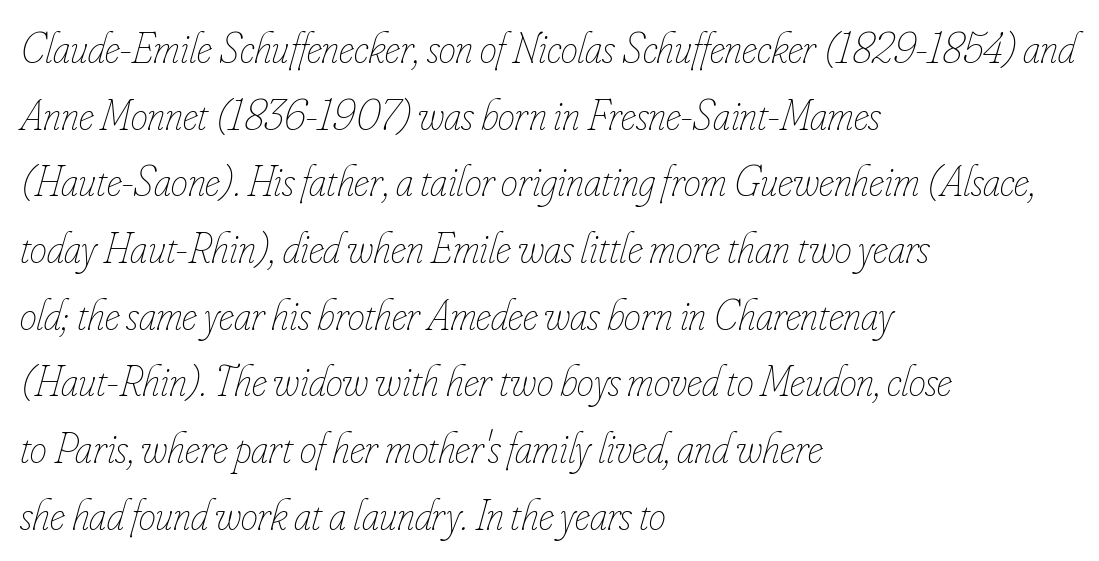
Q: Is the text bold? A: No.
Q: Is the text italic (slanted)? A: Yes, it leans right by about 16 degrees.
Q: Is the text underlined? A: No.
Q: How is the paragraph aligned? A: Left-aligned.
Q: Is the spacing between letters normal or unusually wide? A: Normal.
Q: Is the spacing between lines tight, normal or loose? A: Normal.
Q: Width (condensed, normal, or wide)? A: Condensed.
Q: Stroke contrast? A: Low.
Q: x-height? A: Small.
Q: Monospaced? A: No.
